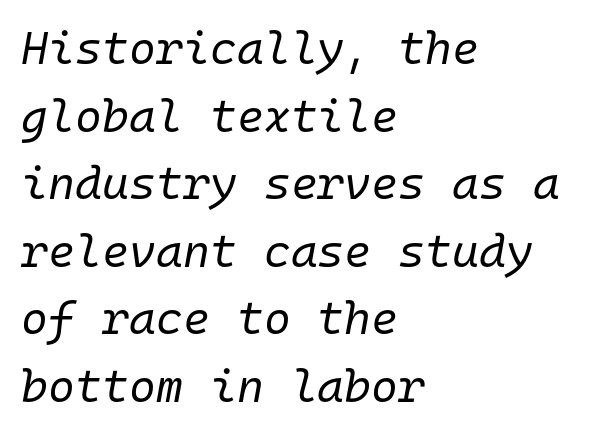
The image shows 46 px regular-weight type, italic (leaning right), monospaced; set left-aligned, normal line spacing (1.47x), normal letter spacing, not underlined; low stroke contrast and a medium x-height.
